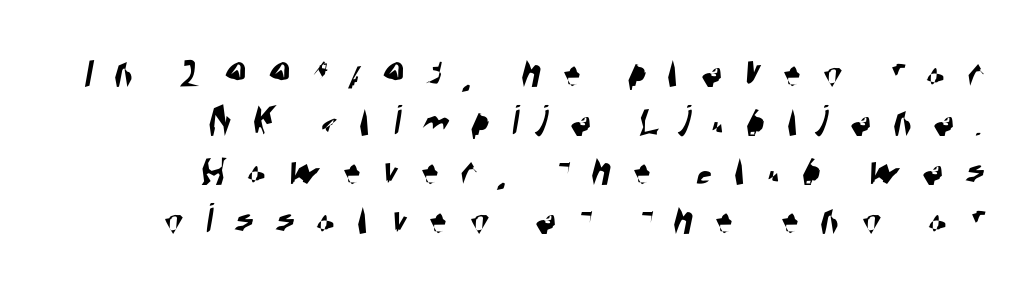
The image shows 44 px condensed sans-serif type; set right-aligned, tight line spacing (1.11x), unusually wide letter spacing (+0.49 em), not underlined; high stroke contrast and a large x-height.
